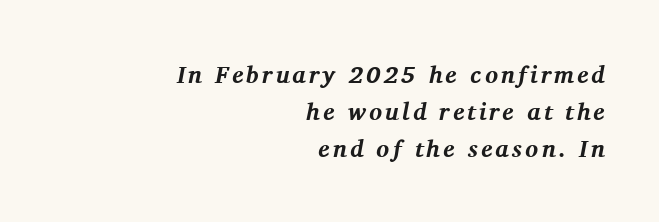
The image shows 24 px bold type, italic (leaning right); set right-aligned, normal line spacing (1.54x), not underlined.
